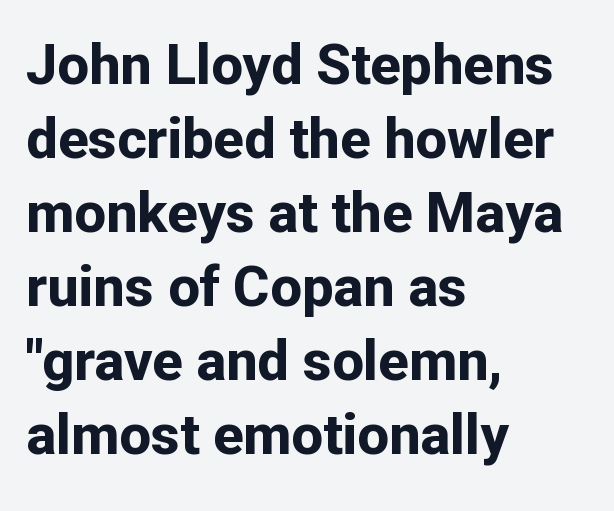
The image shows 56 px bold sans-serif type, upright; set left-aligned, normal line spacing (1.32x), normal letter spacing, not underlined; low stroke contrast and a medium x-height.
